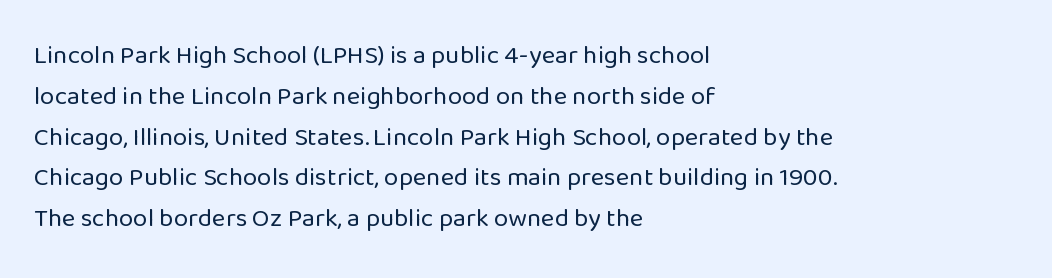
{"italic": "no", "bold": "no", "underline": "no", "align": "left", "line_spacing": "normal", "line_spacing_ratio": 1.57, "letter_spacing": "normal", "letter_spacing_em": 0.0, "glyph_px": 26}
